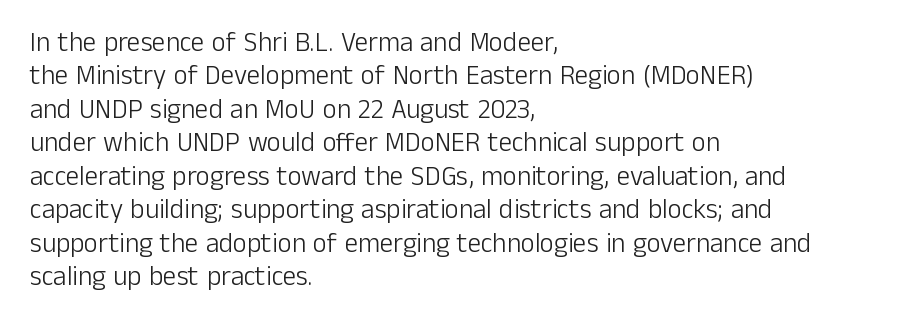
Q: Is the text bold? A: No.
Q: Is the text italic (slanted)? A: No, it is upright.
Q: Is the text underlined? A: No.
Q: How is the paragraph aligned? A: Left-aligned.
Q: Is the spacing between letters normal or unusually wide? A: Normal.
